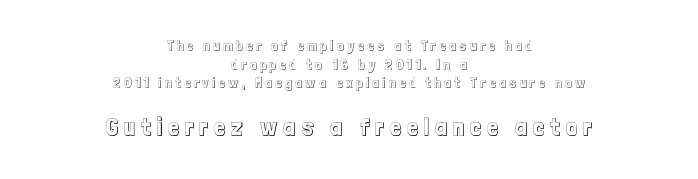
The image shows 24 px text type, upright; set centered, normal line spacing (1.33x), unusually wide letter spacing (+0.25 em), not underlined; the second (bottom) block is 1.71x larger.
